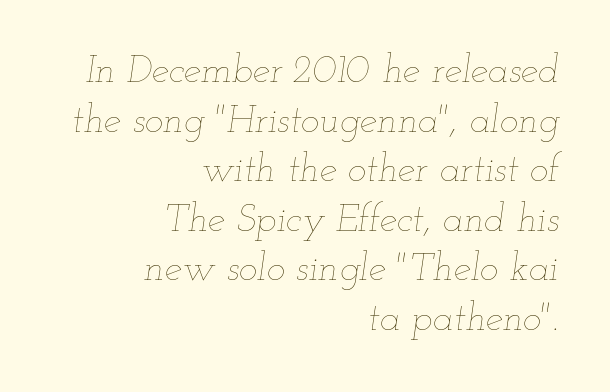
Q: Is the text bold? A: No.
Q: Is the text italic (slanted)? A: Yes, it leans right by about 12 degrees.
Q: Is the text underlined? A: No.
Q: How is the paragraph aligned? A: Right-aligned.
Q: Is the spacing between letters normal or unusually wide? A: Normal.
Q: Is the spacing between lines tight, normal or loose? A: Normal.
Q: Width (condensed, normal, or wide)? A: Wide.
Q: Stroke contrast? A: Low.
Q: x-height? A: Small.
Q: Monospaced? A: No.
